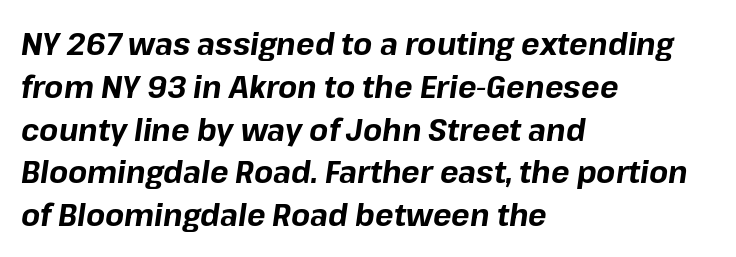
Q: Is the text bold? A: Yes.
Q: Is the text italic (slanted)? A: Yes, it leans right by about 8 degrees.
Q: Is the text underlined? A: No.
Q: How is the paragraph aligned? A: Left-aligned.
Q: Is the spacing between letters normal or unusually wide? A: Normal.
Q: Is the spacing between lines tight, normal or loose? A: Normal.
Q: Width (condensed, normal, or wide)? A: Normal.
Q: Stroke contrast? A: Low.
Q: x-height? A: Medium.
Q: Monospaced? A: No.
